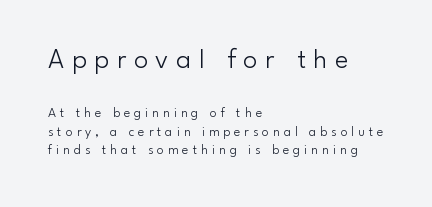
This sample has the flowing, uneven cadence of proportional lettering. The type family on display is of the sans-serif kind. Letter spacing: wide. The specimen reads as upright at a glance. Character size in the leading block exceeds that of the trailing block. One glance says typical: line gaps are just what's usual.
